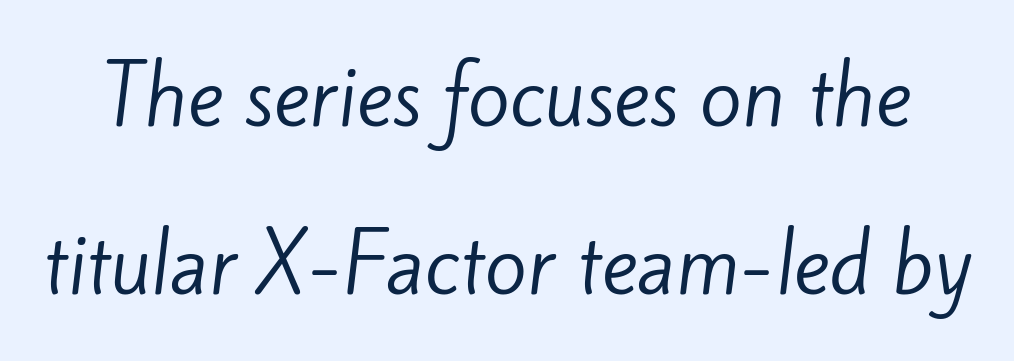
Q: Is the text bold? A: No.
Q: Is the typeface a serif or a sans-serif typeface? A: Sans-serif.
Q: Is the text underlined? A: No.
Q: Is the spacing between letters normal or unusually wide? A: Normal.
Q: Is the spacing between lines tight, normal or loose? A: Loose.
Q: Width (condensed, normal, or wide)? A: Normal.
Q: Stroke contrast? A: Low.
Q: x-height? A: Small.
Q: Monospaced? A: No.
